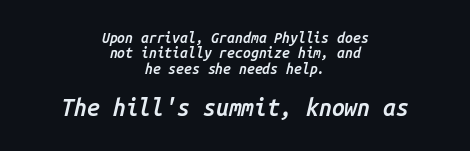
Q: Is the text bold? A: Semi-bold.
Q: Is the text italic (slanted)? A: Yes, it leans right by about 14 degrees.
Q: Is the text underlined? A: No.
Q: How is the paragraph aligned? A: Centered.
Q: Is the spacing between letters normal or unusually wide? A: Normal.
Q: Is the spacing between lines tight, normal or loose? A: Tight.
Q: Which block of text is set in a larger size, the first (top) or the second (bottom)? A: The second (bottom) one.
